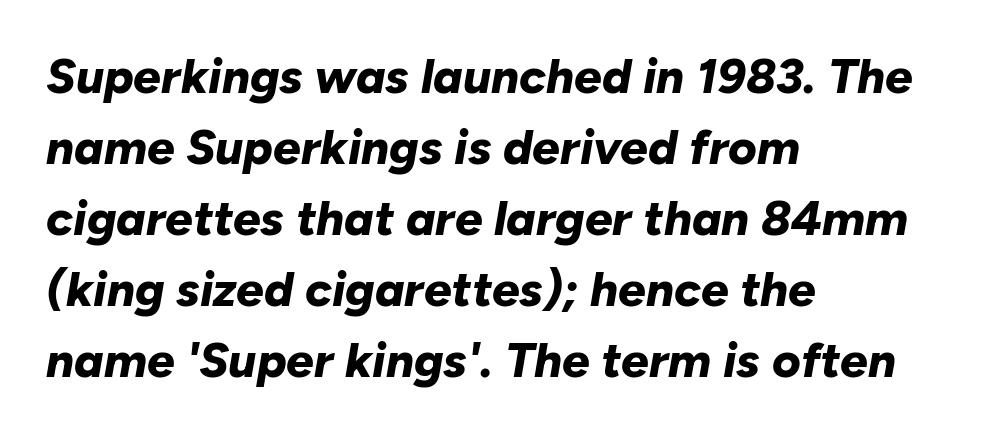
Italic: yes, the glyphs are oblique. Descenders are the only things crossing below the line. Does the weight exceed regular? Yes, all the way to bold. The face used here is rendered with its standard letterfit.
